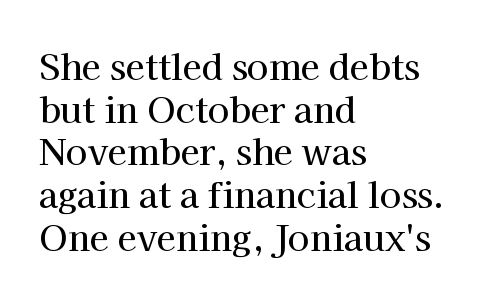
{"serif": "yes", "italic": "no", "width": "normal", "stroke_contrast": "high", "x_height": "medium", "monospaced": "no", "underline": "no", "align": "left", "line_spacing_ratio": 1.22, "letter_spacing": "normal", "letter_spacing_em": 0.0, "glyph_px": 35}
